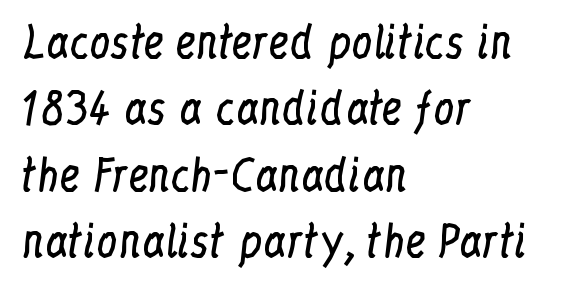
The face used here is rendered with its standard letterfit. The rendering uses natural spacing where letterforms have individual widths. Evenly set lines give the paragraph a standard silhouette. Has an underline been added? It has not. Weight: not bold — regular or lighter.
